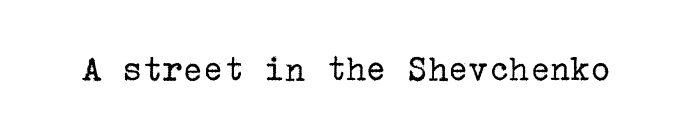
Anything drawn beneath the words? Only blank space. The lettering stays uniformly vertical, giving the passage a roman look. These lines keep a tight, regular rhythm from letter to letter. Weight: not bold — regular or lighter. The letters carry serifs — small finishing strokes at the ends of their stems.
